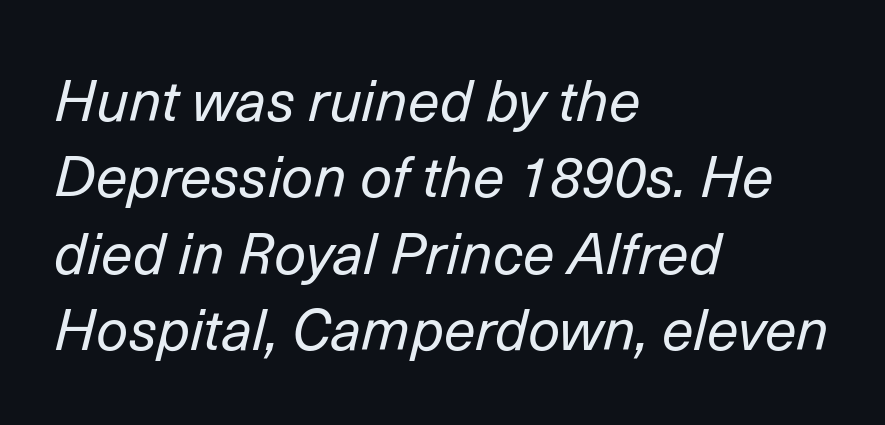
Q: Is the text bold? A: No.
Q: Is the text italic (slanted)? A: Yes, it leans right by about 14 degrees.
Q: Is the text underlined? A: No.
Q: How is the paragraph aligned? A: Left-aligned.
Q: Is the spacing between letters normal or unusually wide? A: Normal.
Q: Is the spacing between lines tight, normal or loose? A: Normal.
Q: Width (condensed, normal, or wide)? A: Normal.
Q: Stroke contrast? A: Low.
Q: x-height? A: Medium.
Q: Monospaced? A: No.
